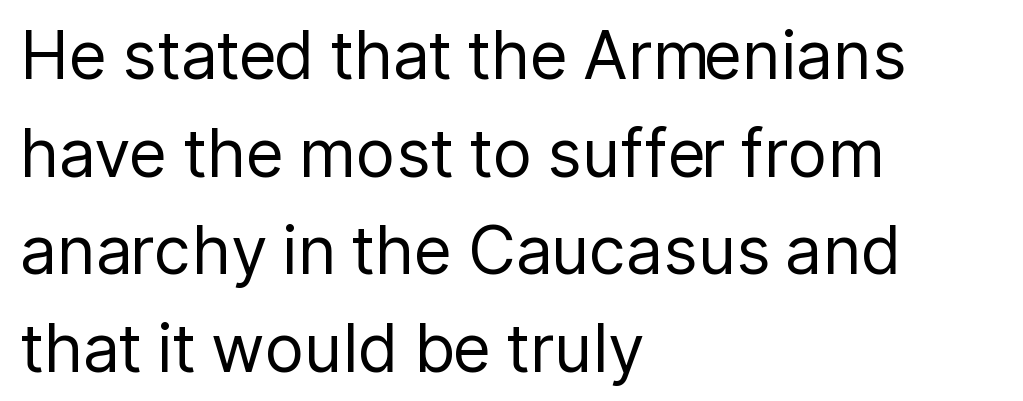
The font family rendered here belongs to the sans-serif group. The passage shown is not underscored anywhere. Spacing between characters is what you'd get straight out of the box. Tall strokes in this sample are plumb rather than angled. Ink coverage per letter is moderate at most. The leading is moderate, giving the passage an even texture.
